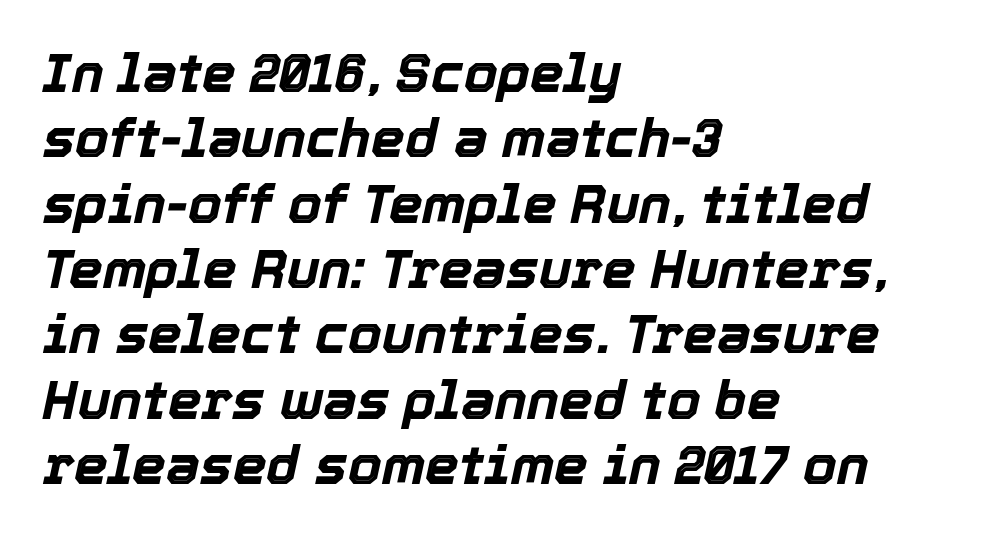
The gap between lines stays unmarked. Rendered with sloped, italic letterforms. These lines are rendered in a variable-pitch font. Look at the tracking — it's just the regular setting, nothing added. These lines carry a lot of weight — the face is fully bold. All the whitespace from short lines collects on the right.
